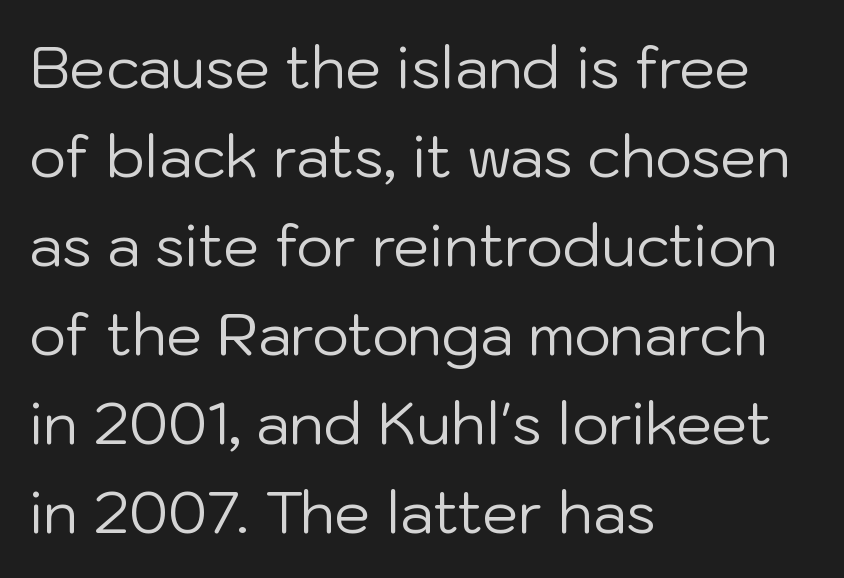
{"serif": "no", "italic": "no", "bold": "no", "weight": "regular", "width": "normal", "stroke_contrast": "low", "x_height": "medium", "monospaced": "no", "underline": "no", "align": "left", "line_spacing": "normal", "line_spacing_ratio": 1.56, "letter_spacing": "normal", "letter_spacing_em": 0.0, "glyph_px": 57}
